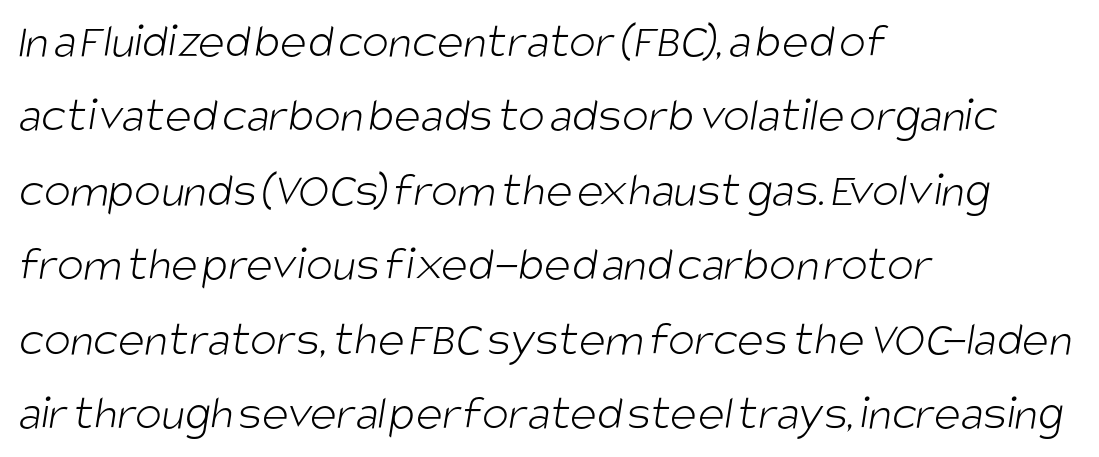
These lines are rendered in a variable-pitch font. The leading is moderate, giving the passage an even texture. These lines are set flush left with a ragged right edge. This rendering leaves character spacing at its baseline value. Stems here are at most as thick as an everyday book face.
